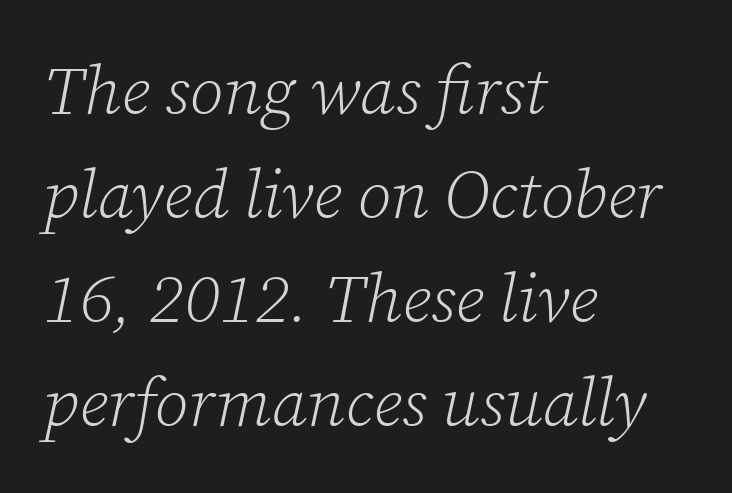
The image shows 68 px light serif type, italic (leaning right); set left-aligned, normal line spacing (1.53x), normal letter spacing, not underlined; low stroke contrast and a medium x-height.
